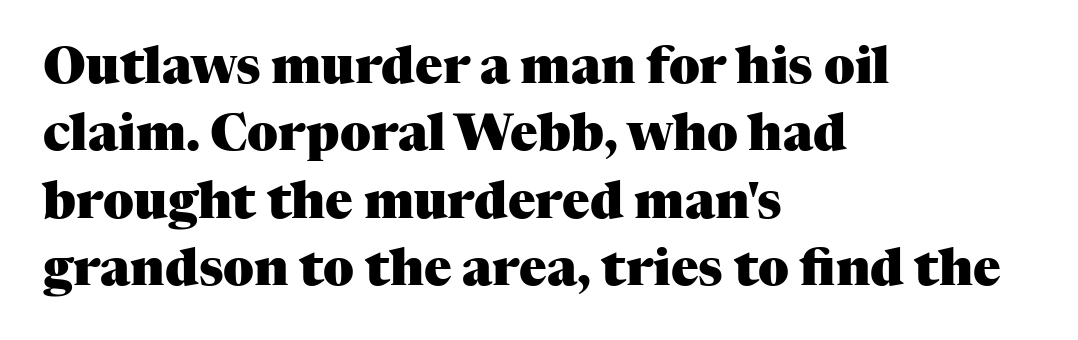
{"serif": "yes", "italic": "no", "bold": "yes", "weight": "heavy", "width": "normal", "stroke_contrast": "medium", "x_height": "medium", "monospaced": "no", "underline": "no", "align": "left", "line_spacing": "normal", "line_spacing_ratio": 1.32, "letter_spacing": "normal", "letter_spacing_em": 0.0, "glyph_px": 51}
